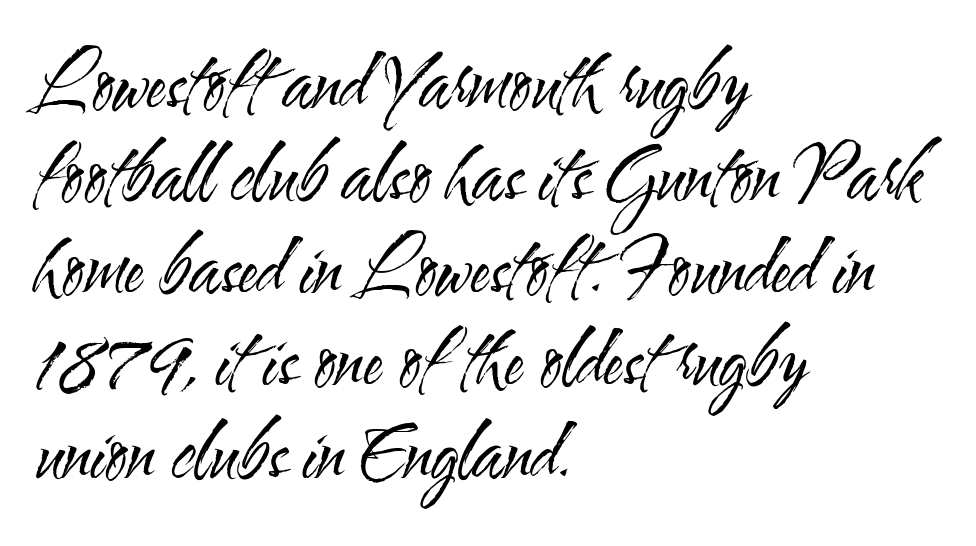
The image shows 74 px regular-weight, condensed sans-serif type; set left-aligned, normal line spacing (1.25x), normal letter spacing, not underlined; medium stroke contrast and a small x-height.
